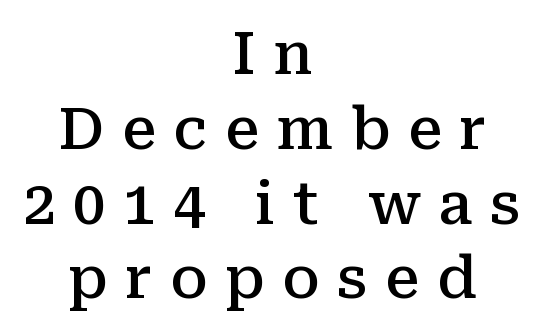
Q: Is the text bold? A: Semi-bold.
Q: Is the text italic (slanted)? A: No, it is upright.
Q: Is the typeface a serif or a sans-serif typeface? A: Serif.
Q: Is the text underlined? A: No.
Q: How is the paragraph aligned? A: Centered.
Q: Is the spacing between letters normal or unusually wide? A: Unusually wide.
Q: Is the spacing between lines tight, normal or loose? A: Normal.
Q: Width (condensed, normal, or wide)? A: Normal.
Q: Stroke contrast? A: Medium.
Q: x-height? A: Medium.
Q: Monospaced? A: No.
